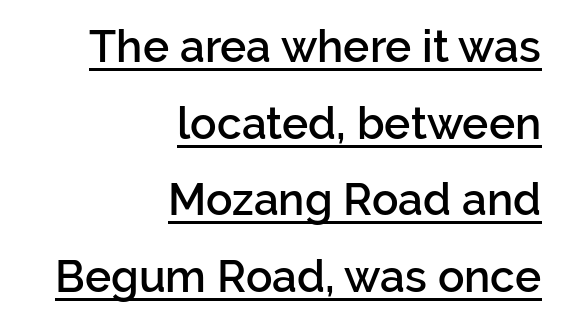
The image shows 44 px semibold sans-serif type, upright; set right-aligned, line spacing 1.74x, normal letter spacing, underlined; low stroke contrast and a medium x-height.
